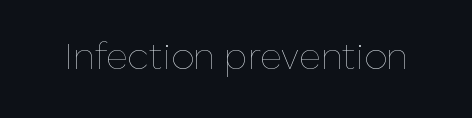
Q: Is the text bold? A: No.
Q: Is the text italic (slanted)? A: No, it is upright.
Q: Is the text underlined? A: No.
Q: Is the spacing between letters normal or unusually wide? A: Normal.
Q: Width (condensed, normal, or wide)? A: Normal.
Q: Stroke contrast? A: Low.
Q: x-height? A: Medium.
Q: Monospaced? A: No.
